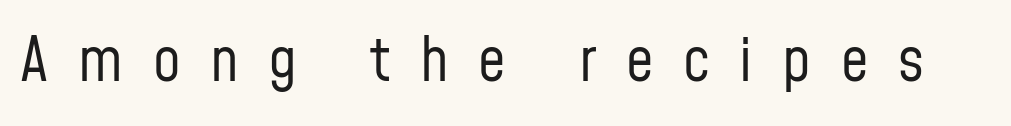
The image shows 61 px regular-weight, condensed sans-serif type, upright; set unusually wide letter spacing (+0.49 em), not underlined; low stroke contrast and a medium x-height.
